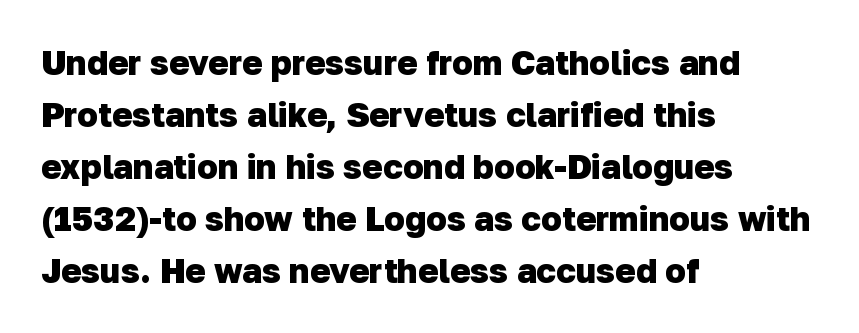
{"serif": "no", "bold": "yes", "weight": "heavy", "width": "normal", "stroke_contrast": "low", "x_height": "medium", "monospaced": "no", "underline": "no", "align": "left", "line_spacing": "normal", "line_spacing_ratio": 1.53, "letter_spacing": "normal", "letter_spacing_em": 0.0, "glyph_px": 34}
